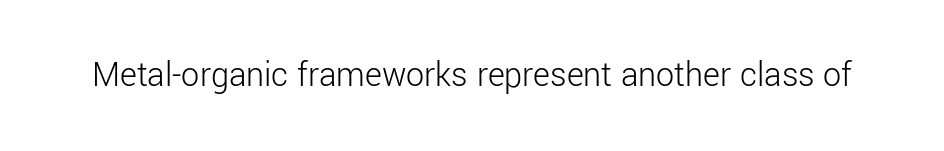
Q: Is the text bold? A: No.
Q: Is the text italic (slanted)? A: No, it is upright.
Q: Is the typeface a serif or a sans-serif typeface? A: Sans-serif.
Q: Is the text underlined? A: No.
Q: Is the spacing between letters normal or unusually wide? A: Normal.
Q: Width (condensed, normal, or wide)? A: Normal.
Q: Stroke contrast? A: Low.
Q: x-height? A: Medium.
Q: Monospaced? A: No.
